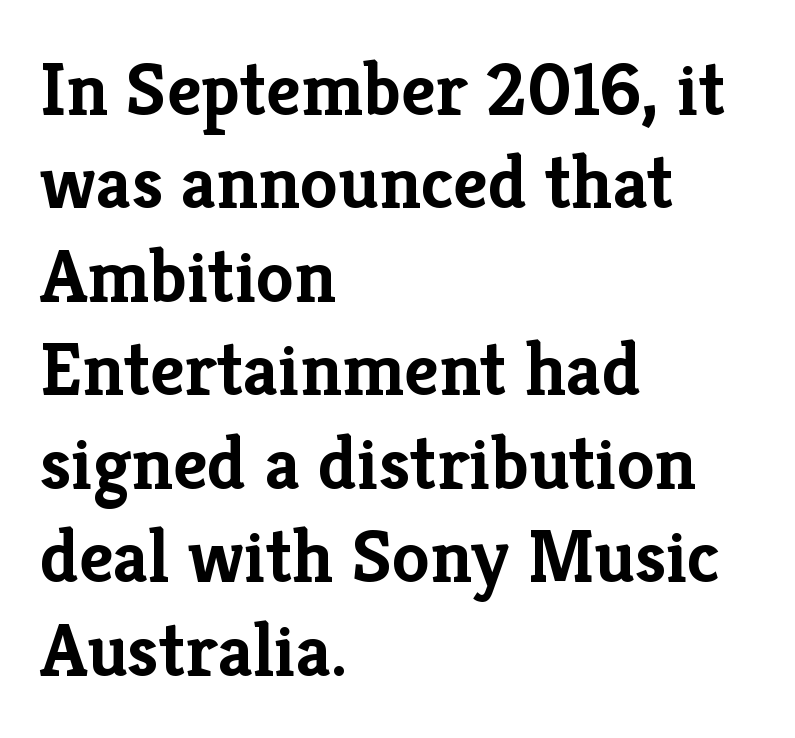
Q: Is the text bold? A: Yes.
Q: Is the text italic (slanted)? A: No, it is upright.
Q: Is the typeface a serif or a sans-serif typeface? A: Serif.
Q: Is the text underlined? A: No.
Q: How is the paragraph aligned? A: Left-aligned.
Q: Is the spacing between letters normal or unusually wide? A: Normal.
Q: Width (condensed, normal, or wide)? A: Normal.
Q: Stroke contrast? A: Low.
Q: x-height? A: Medium.
Q: Monospaced? A: No.
